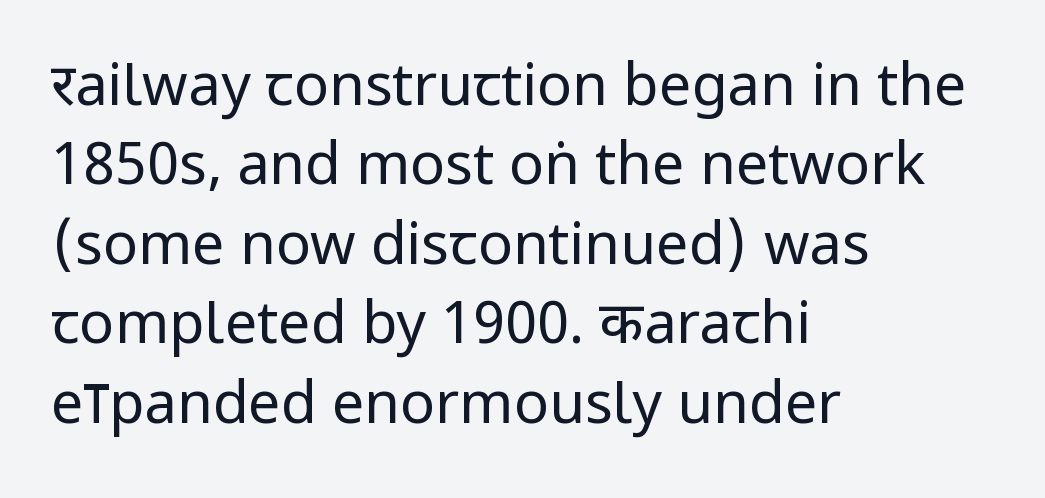
Q: Is the text bold? A: No.
Q: Is the text italic (slanted)? A: No, it is upright.
Q: Is the typeface a serif or a sans-serif typeface? A: Sans-serif.
Q: Is the text underlined? A: No.
Q: How is the paragraph aligned? A: Left-aligned.
Q: Is the spacing between letters normal or unusually wide? A: Normal.
Q: Is the spacing between lines tight, normal or loose? A: Normal.
Q: Width (condensed, normal, or wide)? A: Condensed.
Q: Stroke contrast? A: Low.
